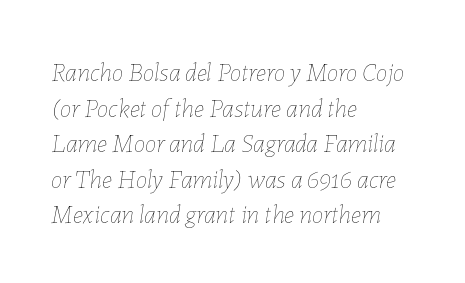
The image shows 26 px text type, italic (leaning right); set left-aligned, normal line spacing (1.37x), normal letter spacing, not underlined.
